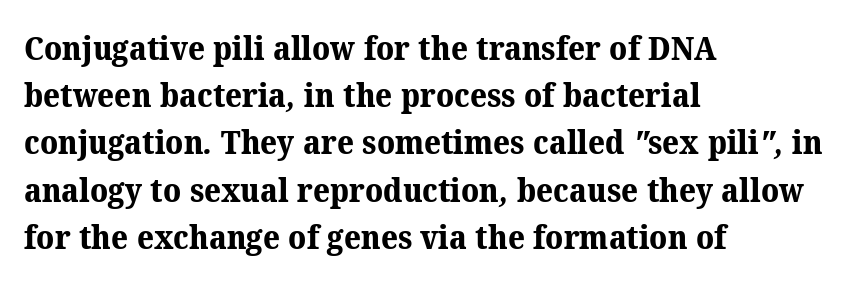
Q: Is the text bold? A: Yes.
Q: Is the typeface a serif or a sans-serif typeface? A: Serif.
Q: Is the text underlined? A: No.
Q: How is the paragraph aligned? A: Left-aligned.
Q: Is the spacing between letters normal or unusually wide? A: Normal.
Q: Is the spacing between lines tight, normal or loose? A: Normal.
Q: Width (condensed, normal, or wide)? A: Normal.
Q: Stroke contrast? A: Medium.
Q: x-height? A: Medium.
Q: Monospaced? A: No.
